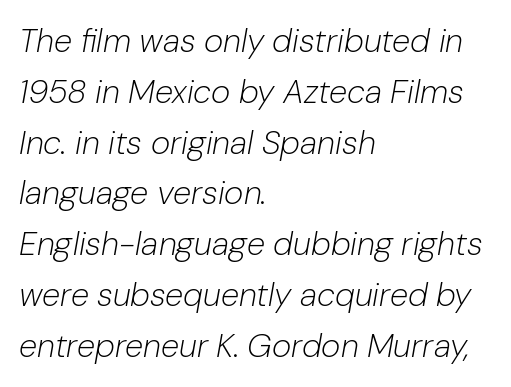
Q: Is the text bold? A: No.
Q: Is the text italic (slanted)? A: Yes, it leans right by about 10 degrees.
Q: Is the text underlined? A: No.
Q: How is the paragraph aligned? A: Left-aligned.
Q: Is the spacing between letters normal or unusually wide? A: Normal.
Q: Is the spacing between lines tight, normal or loose? A: Normal.
Q: Width (condensed, normal, or wide)? A: Normal.
Q: Stroke contrast? A: Low.
Q: x-height? A: Medium.
Q: Monospaced? A: No.
